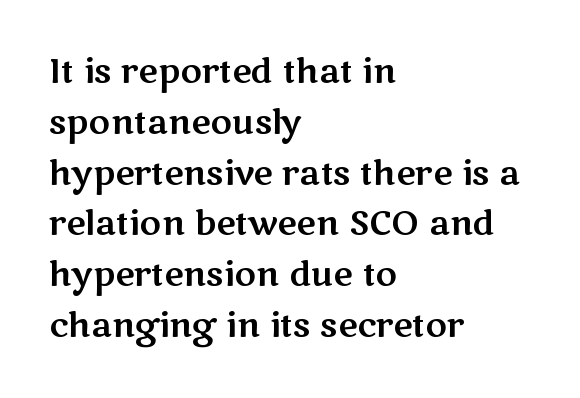
The image shows 33 px wide sans-serif type, upright; set left-aligned, normal line spacing (1.54x), normal letter spacing, not underlined; medium stroke contrast and a medium x-height.
